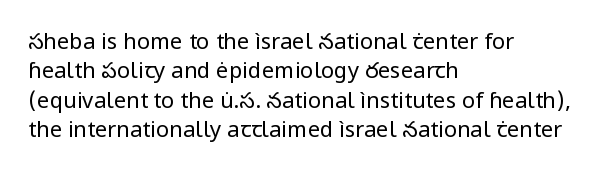
The image shows 22 px text type, upright; set left-aligned, normal line spacing (1.34x), normal letter spacing, not underlined.
